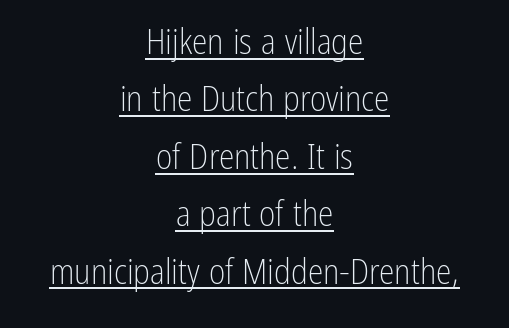
{"serif": "no", "italic": "no", "bold": "no", "weight": "light", "width": "condensed", "stroke_contrast": "low", "x_height": "medium", "monospaced": "no", "underline": "yes", "align": "center", "line_spacing": "normal", "line_spacing_ratio": 1.64, "letter_spacing": "normal", "letter_spacing_em": 0.0, "glyph_px": 35}
